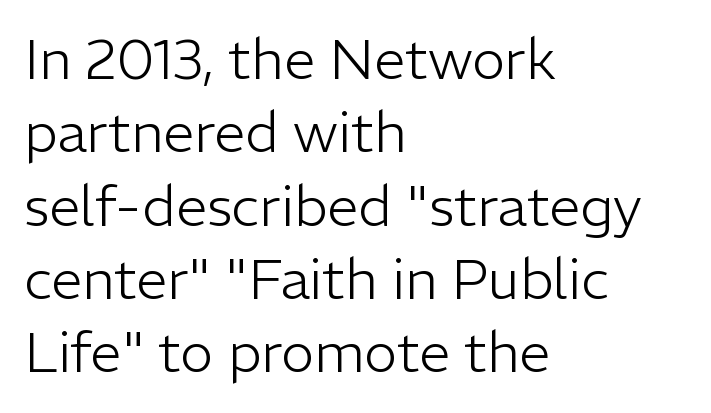
How would I describe the line gaps? Plain and ordinary. A typesetter would call this proportional, since set widths differ per character. Nobody drew a line under any word here. Serif or sans? Sans — the stroke terminals are bare. These lines keep a tight, regular rhythm from letter to letter.
